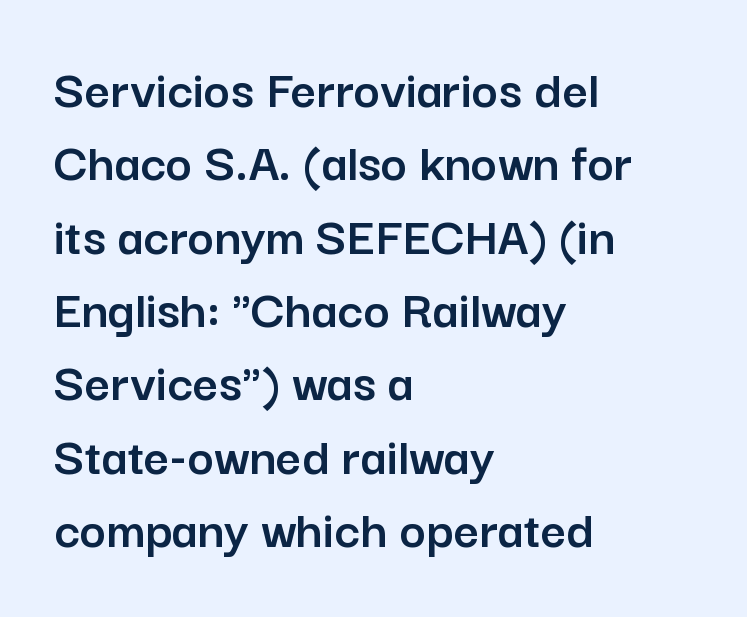
The image shows 56 px sans-serif type, upright; set left-aligned, normal line spacing (1.31x), normal letter spacing, not underlined; low stroke contrast and a medium x-height.
